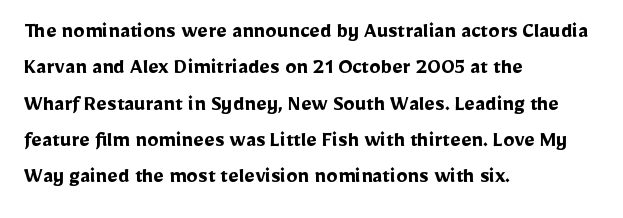
The image shows 23 px bold type, upright; set left-aligned, normal line spacing (1.58x), normal letter spacing, not underlined.
